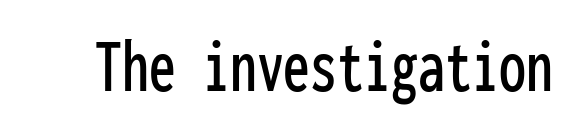
Q: Is the text italic (slanted)? A: No, it is upright.
Q: Is the typeface a serif or a sans-serif typeface? A: Sans-serif.
Q: Is the text underlined? A: No.
Q: Is the spacing between letters normal or unusually wide? A: Normal.
Q: Width (condensed, normal, or wide)? A: Condensed.
Q: Stroke contrast? A: Low.
Q: x-height? A: Medium.
Q: Monospaced? A: Yes.
